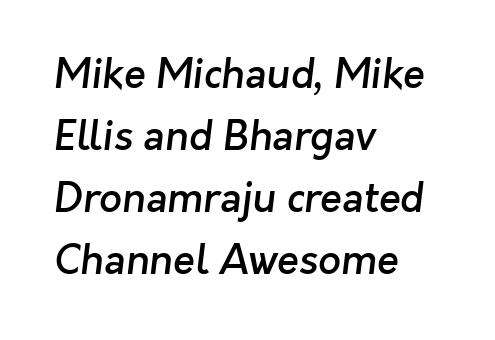
The image shows 40 px semibold sans-serif type; set left-aligned, normal line spacing (1.55x), normal letter spacing, not underlined; low stroke contrast and a medium x-height.
